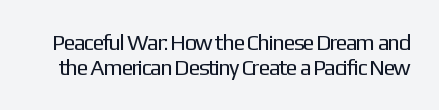
The image shows 22 px text type, upright; set tight line spacing (1.15x), normal letter spacing, not underlined.
